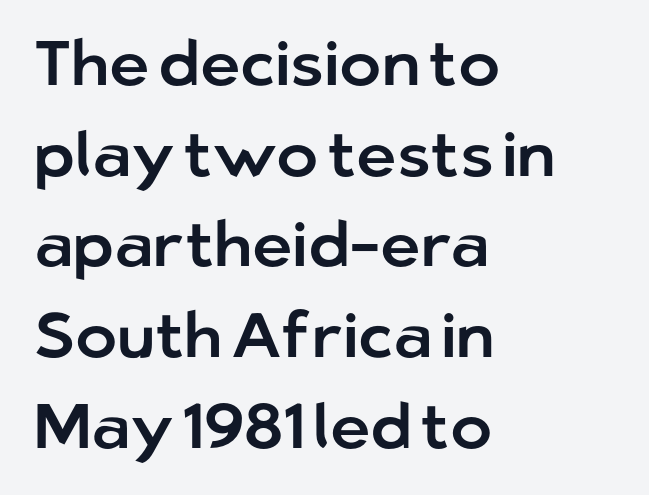
Q: Is the text italic (slanted)? A: No, it is upright.
Q: Is the typeface a serif or a sans-serif typeface? A: Sans-serif.
Q: Is the text underlined? A: No.
Q: How is the paragraph aligned? A: Left-aligned.
Q: Is the spacing between letters normal or unusually wide? A: Normal.
Q: Is the spacing between lines tight, normal or loose? A: Normal.
Q: Width (condensed, normal, or wide)? A: Normal.
Q: Stroke contrast? A: Low.
Q: x-height? A: Medium.
Q: Monospaced? A: No.
